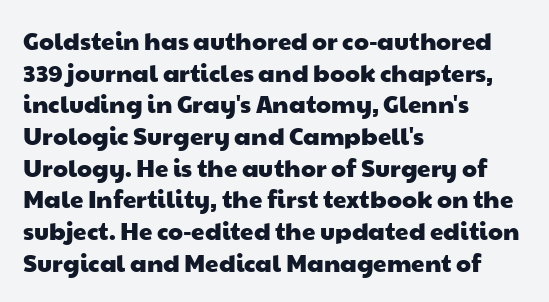
{"underline": "no", "align": "left", "line_spacing": "normal", "line_spacing_ratio": 1.32, "letter_spacing": "normal", "letter_spacing_em": 0.0, "glyph_px": 24}
